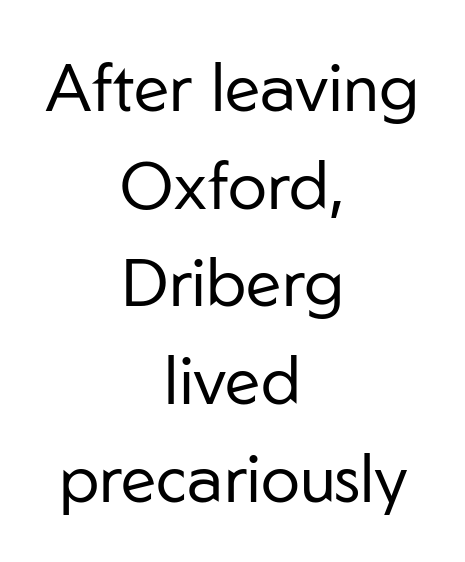
{"serif": "no", "italic": "no", "bold": "no", "weight": "regular", "width": "normal", "stroke_contrast": "low", "x_height": "medium", "monospaced": "no", "underline": "no", "align": "center", "line_spacing": "normal", "line_spacing_ratio": 1.48, "letter_spacing": "normal", "letter_spacing_em": 0.0, "glyph_px": 66}
